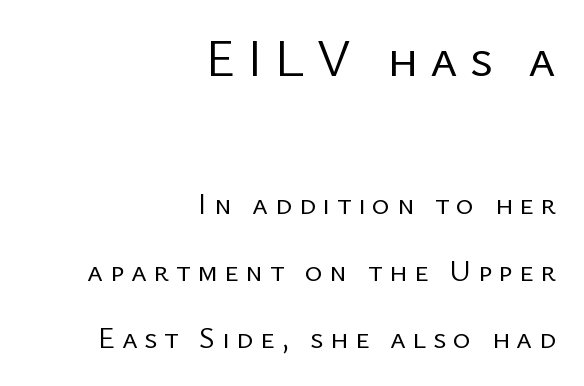
The more generous point size was reserved for the upper chunk. Posture: straight, roman, zero tilt. Teacher's note: observe the even right margin — that is flush-right alignment. What stands out about the letter spacing? Its width — letters are far apart. The letters carry no serifs — their stems end cleanly without finishing strokes.
